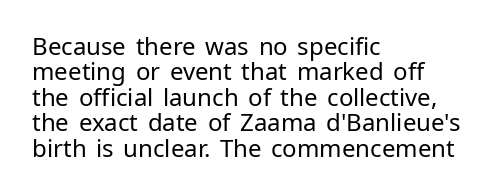
The image shows 24 px text type, upright; set left-aligned, tight line spacing (1.06x), normal letter spacing, not underlined.
